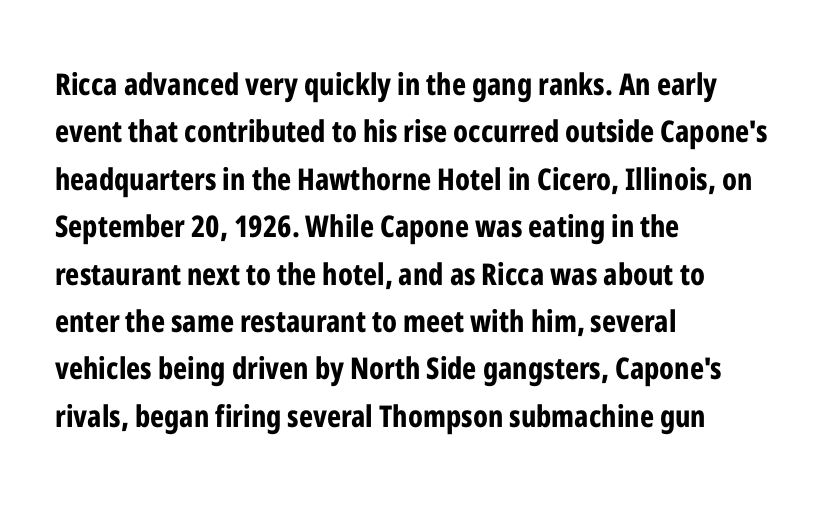
Is there any slant? The stems are plumb. Font category for this specimen: sans-serif. Caption: bold face, heavy strokes. Words float on clear page, feet unadorned. The face used here is proportionally spaced, like ordinary book or web type.
